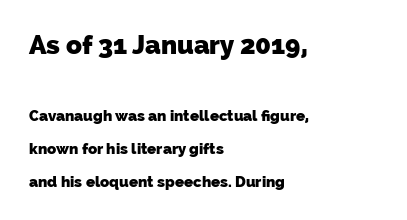
The image shows 26 px bold type; set left-aligned, loose line spacing (2.18x), normal letter spacing, not underlined; the first (top) block is 1.73x larger.
